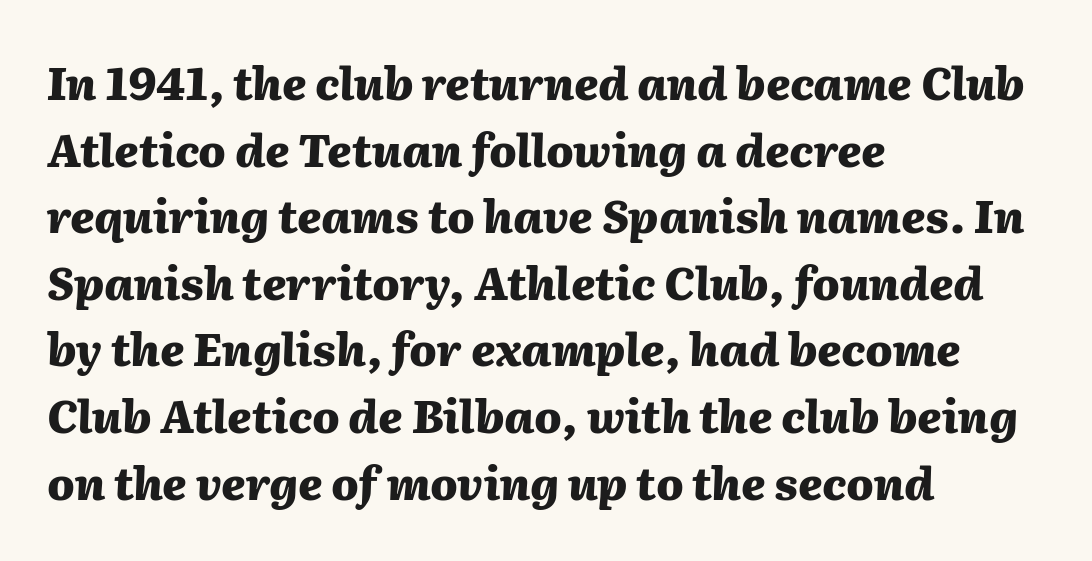
Q: Is the text bold? A: Yes.
Q: Is the text italic (slanted)? A: Yes, it leans right by about 2 degrees.
Q: Is the text underlined? A: No.
Q: How is the paragraph aligned? A: Left-aligned.
Q: Is the spacing between letters normal or unusually wide? A: Normal.
Q: Is the spacing between lines tight, normal or loose? A: Normal.
Q: Width (condensed, normal, or wide)? A: Normal.
Q: Stroke contrast? A: Medium.
Q: x-height? A: Medium.
Q: Monospaced? A: No.
